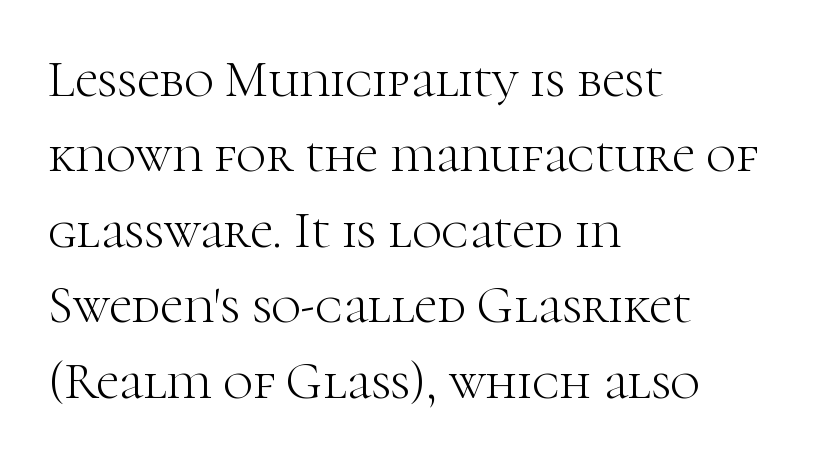
The image shows 51 px light serif type, upright; set left-aligned, normal line spacing (1.48x), normal letter spacing, not underlined; high stroke contrast and a medium x-height.
